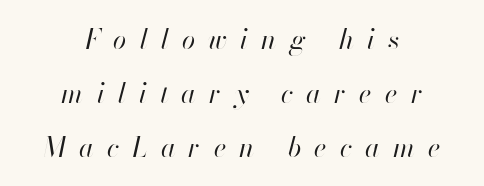
{"italic": "yes", "lean": "right", "slant_degrees": 13, "bold": "no", "underline": "no", "align": "center", "line_spacing": "loose", "line_spacing_ratio": 2.0, "letter_spacing": "wide", "letter_spacing_em": 0.49, "glyph_px": 27}
